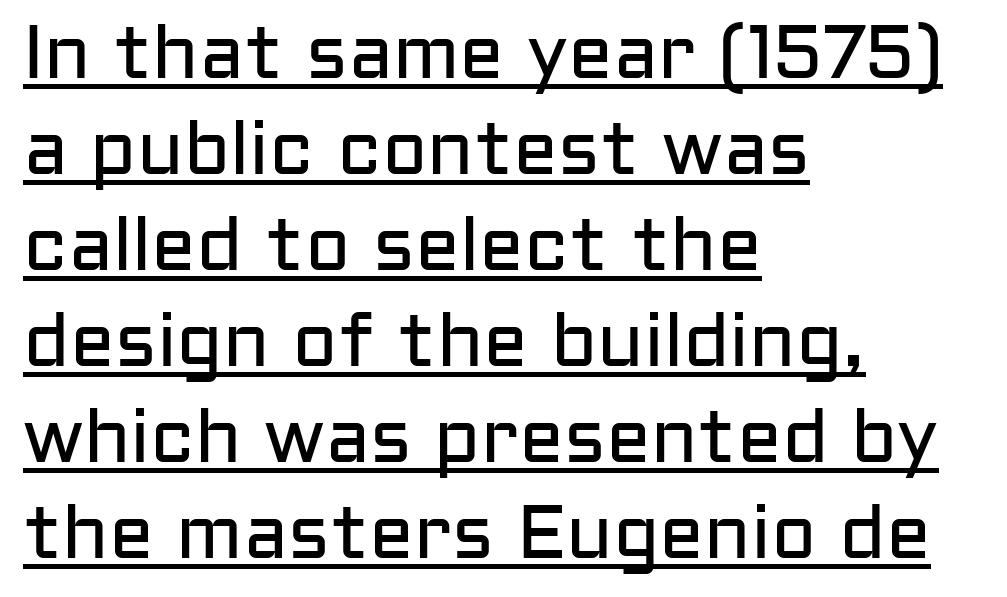
Q: Is the text bold? A: No.
Q: Is the text italic (slanted)? A: No, it is upright.
Q: Is the typeface a serif or a sans-serif typeface? A: Sans-serif.
Q: Is the text underlined? A: Yes.
Q: How is the paragraph aligned? A: Left-aligned.
Q: Is the spacing between letters normal or unusually wide? A: Normal.
Q: Is the spacing between lines tight, normal or loose? A: Normal.
Q: Width (condensed, normal, or wide)? A: Normal.
Q: Stroke contrast? A: Low.
Q: x-height? A: Medium.
Q: Monospaced? A: No.
